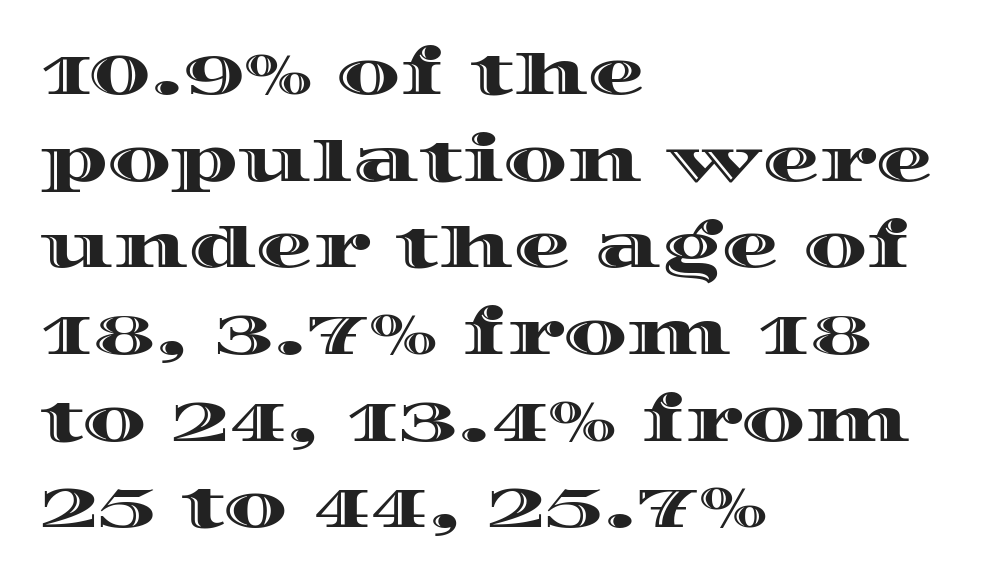
The block of text has a typical density, with ordinary space between rows. Descenders are the only things crossing below the line. You can tell it's not italic because the verticals are truly vertical. A typesetter would call this proportional, since set widths differ per character.
